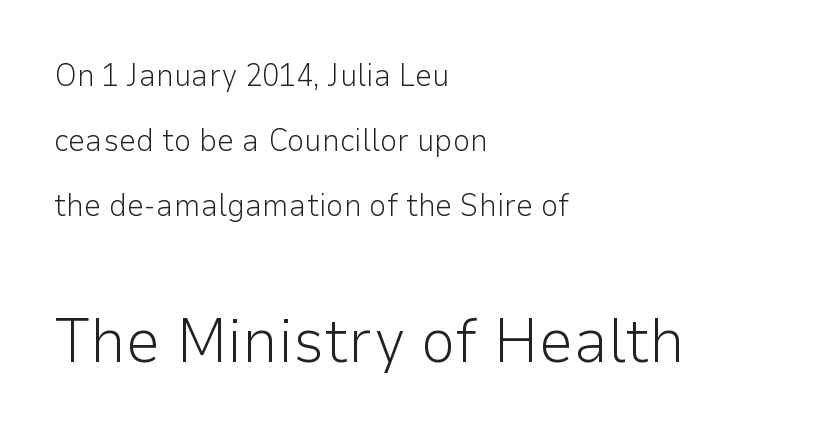
Q: Is the text bold? A: No.
Q: Is the text italic (slanted)? A: No, it is upright.
Q: Is the typeface a serif or a sans-serif typeface? A: Sans-serif.
Q: Is the text underlined? A: No.
Q: How is the paragraph aligned? A: Left-aligned.
Q: Is the spacing between letters normal or unusually wide? A: Normal.
Q: Is the spacing between lines tight, normal or loose? A: Loose.
Q: Which block of text is set in a larger size, the first (top) or the second (bottom)? A: The second (bottom) one.
Q: Width (condensed, normal, or wide)? A: Normal.
Q: Stroke contrast? A: Low.
Q: x-height? A: Medium.
Q: Monospaced? A: No.
